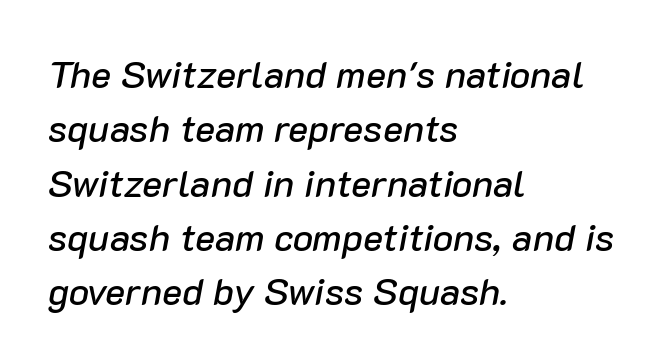
Q: Is the text italic (slanted)? A: Yes, it leans right by about 10 degrees.
Q: Is the text underlined? A: No.
Q: How is the paragraph aligned? A: Left-aligned.
Q: Is the spacing between letters normal or unusually wide? A: Normal.
Q: Is the spacing between lines tight, normal or loose? A: Normal.
Q: Width (condensed, normal, or wide)? A: Normal.
Q: Stroke contrast? A: Low.
Q: x-height? A: Medium.
Q: Monospaced? A: No.
